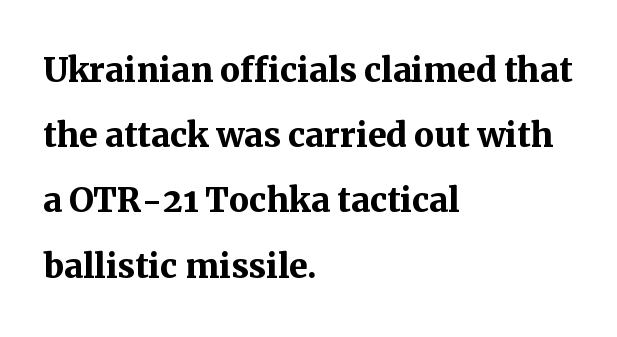
Line starts are locked; line ends wander. Nobody drew a line under any word here. Proportional: the letters do not fall into vertical columns. Every character sits straight up, as roman type does. On the weight axis this lands at bold, roughly 700.
